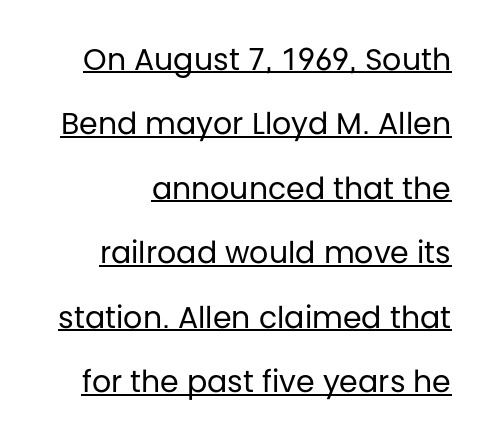
A typesetter would call this leading open, well beyond the default. The lettering holds an erect, upright posture throughout. Looks like regular typesetting: each glyph gets only the width it needs. The typeface has the unassuming heft of standard copy or less. Is the letter spacing exaggerated? No — it looks like the ordinary default. In designer terms, the underline attribute is active on this setting.
